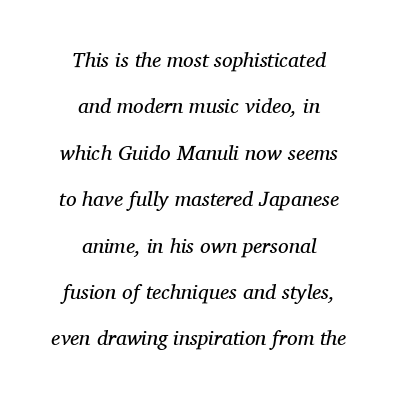
The image shows 21 px text type, italic (leaning right); set centered, loose line spacing (2.21x), normal letter spacing, not underlined.
